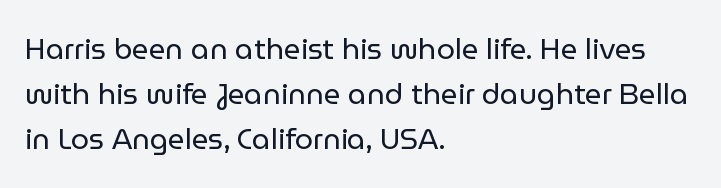
The image shows 29 px regular-weight sans-serif type, upright; set left-aligned, normal line spacing (1.56x), normal letter spacing, not underlined; low stroke contrast and a medium x-height.
